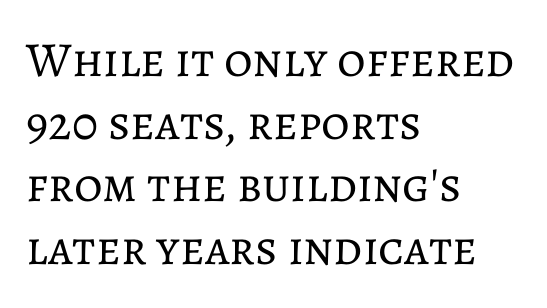
The image shows 49 px regular-weight type, upright; set left-aligned, normal line spacing (1.28x), normal letter spacing, not underlined; low stroke contrast and a medium x-height.
